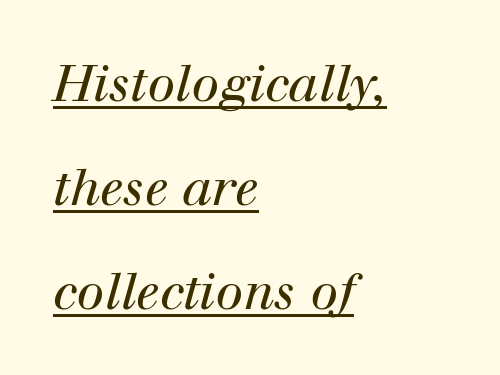
Look at the bottom of the vertical strokes: they flare into serifs here. You could fit nearly another row in the gap between these rows. You could not count columns in this text — the font is proportionally spaced. Heaviness? Minimal to ordinary, like unemphasized prose. Caption: multi-line text, flush left, ragged right. Look at the tracking — it's just the regular setting, nothing added.
